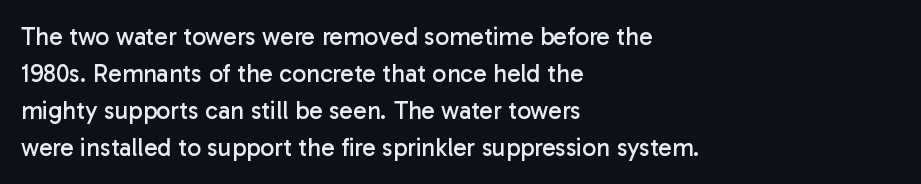
A typesetter would call this leading conventional body-copy spacing. Descender tails drop into unmarked territory. Visually the block forms a straight wall on the left and a jagged coastline on the right. Do the letters lean? They stand straight.
